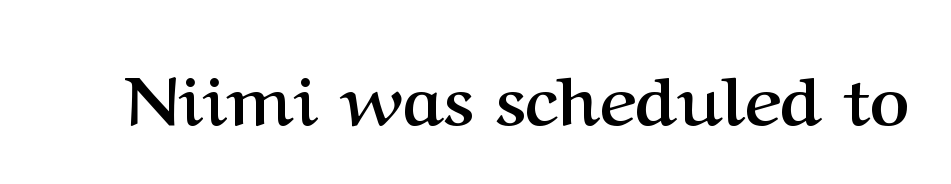
Q: Is the text bold? A: Yes.
Q: Is the text italic (slanted)? A: No, it is upright.
Q: Is the typeface a serif or a sans-serif typeface? A: Serif.
Q: Is the text underlined? A: No.
Q: Is the spacing between letters normal or unusually wide? A: Normal.
Q: Width (condensed, normal, or wide)? A: Normal.
Q: Stroke contrast? A: Medium.
Q: x-height? A: Medium.
Q: Monospaced? A: No.
